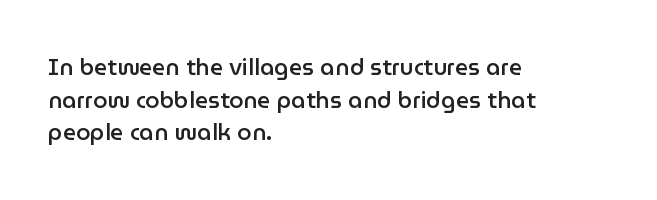
A classic flush-left, rag-right setting is used for this passage. Inter-character spacing is left at the font's built-in metrics. Notice how descenders clear the ascenders below comfortably — that's standard leading. Stroke thickness is moderately raised; the sample reads as semibold. Quick note: underline off.
